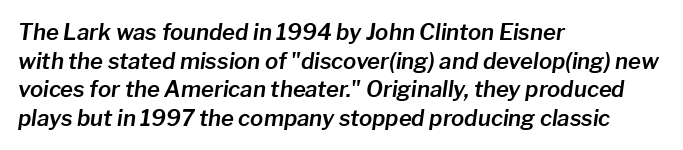
{"italic": "yes", "lean": "right", "slant_degrees": 8, "underline": "no", "align": "left", "line_spacing": "normal", "line_spacing_ratio": 1.3, "letter_spacing": "normal", "letter_spacing_em": 0.0, "glyph_px": 22}
